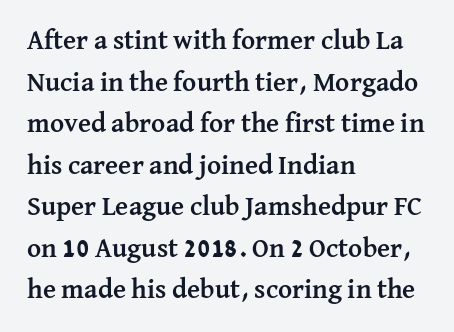
Q: Is the text bold? A: Yes.
Q: Is the text italic (slanted)? A: No, it is upright.
Q: Is the text underlined? A: No.
Q: How is the paragraph aligned? A: Left-aligned.
Q: Is the spacing between letters normal or unusually wide? A: Normal.
Q: Is the spacing between lines tight, normal or loose? A: Normal.
